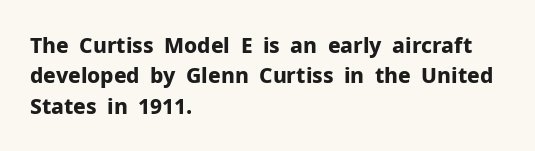
Q: Is the text bold? A: Yes.
Q: Is the text italic (slanted)? A: No, it is upright.
Q: Is the text underlined? A: No.
Q: How is the paragraph aligned? A: Left-aligned.
Q: Is the spacing between letters normal or unusually wide? A: Normal.
Q: Is the spacing between lines tight, normal or loose? A: Normal.
